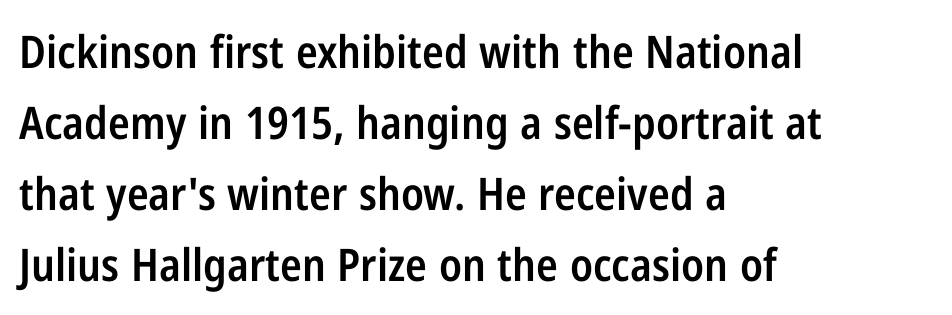
The baseline area is clear. This sample uses a sans-serif face. The specimen reads as upright at a glance. In terms of weight, the rendering is demibold, just under bold. Is there much room between lines? A standard amount, neither cramped nor airy. The line texture is even and compact thanks to regular tracking.
